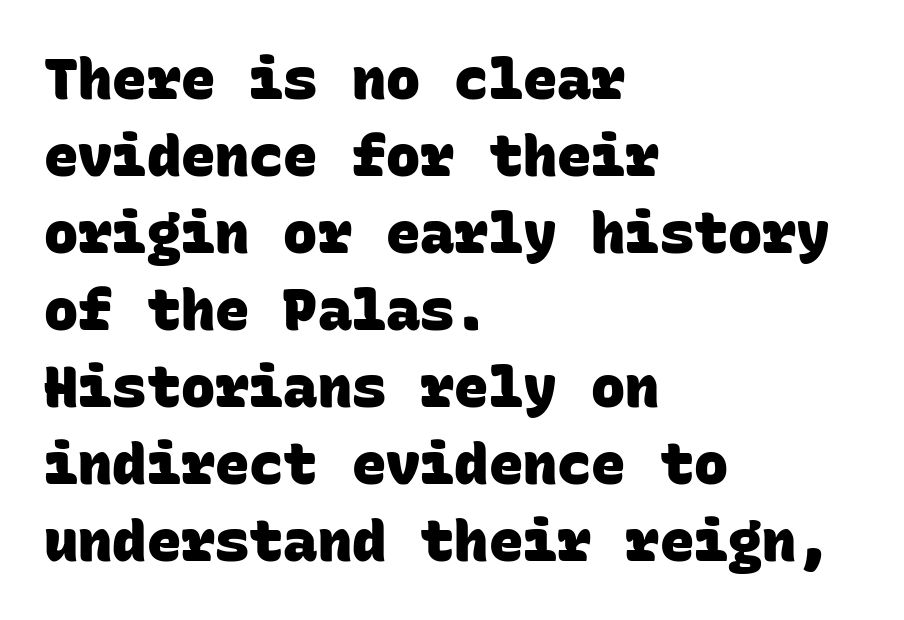
{"serif": "no", "bold": "yes", "weight": "heavy", "width": "normal", "stroke_contrast": "low", "x_height": "large", "monospaced": "yes", "underline": "no", "align": "left", "line_spacing": "normal", "line_spacing_ratio": 1.35, "letter_spacing": "normal", "letter_spacing_em": 0.0, "glyph_px": 57}
